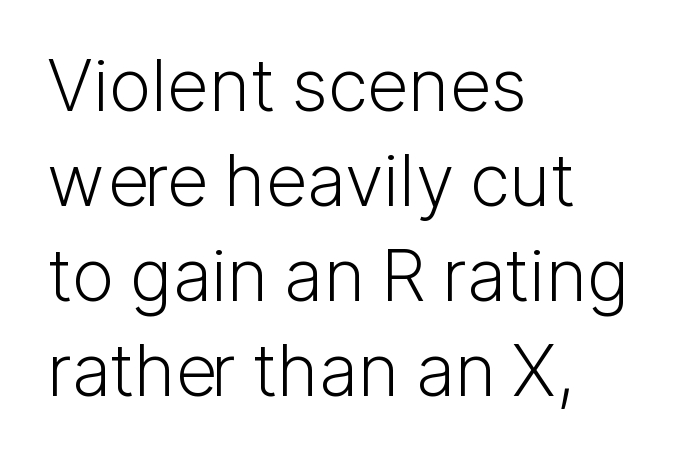
The image shows 72 px light sans-serif type, upright; set left-aligned, normal line spacing (1.32x), normal letter spacing, not underlined; low stroke contrast and a medium x-height.
